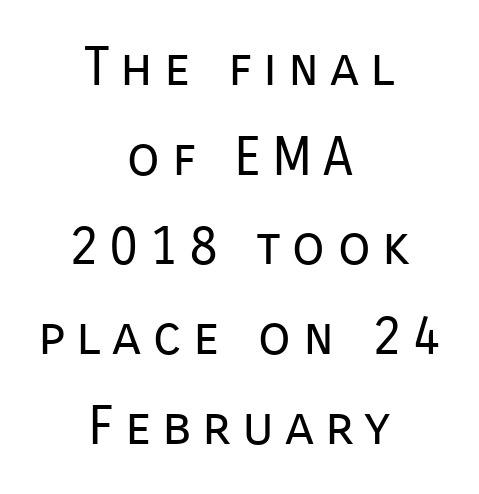
You could only call the tracking loose — the letters float apart. I'd call this a sans setting — the letters go barefoot. The specimen omits any rule beneath the text block's lines. Vertical stems look standard width or narrower in stroke. Posture: vertical. The compositor balanced each line on the midline.
